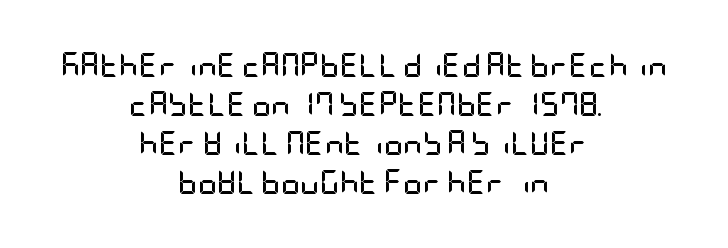
The image shows 24 px bold type, upright; set centered, normal line spacing (1.63x), normal letter spacing, not underlined.
